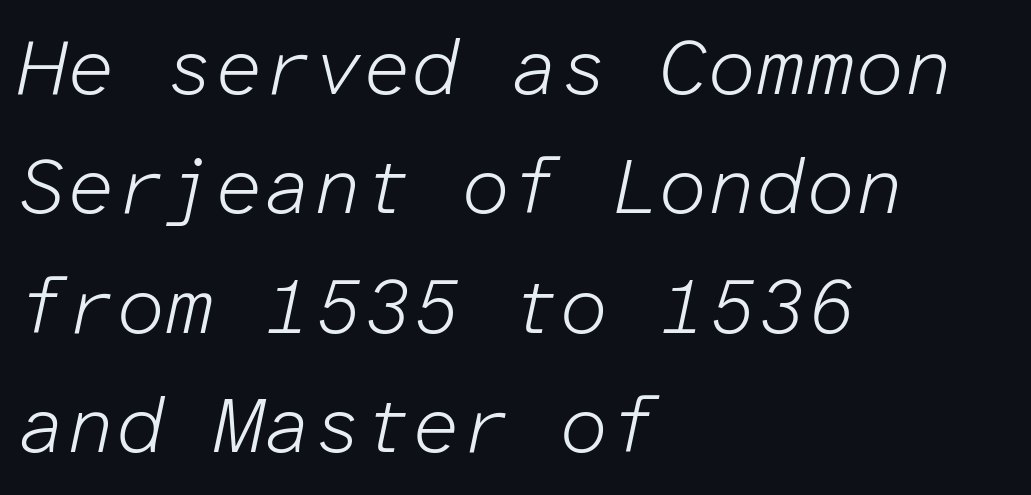
{"italic": "yes", "lean": "right", "slant_degrees": 12, "bold": "no", "weight": "light", "width": "normal", "stroke_contrast": "low", "x_height": "medium", "monospaced": "yes", "underline": "no", "align": "left", "line_spacing": "normal", "line_spacing_ratio": 1.53, "letter_spacing": "normal", "letter_spacing_em": 0.0, "glyph_px": 78}
